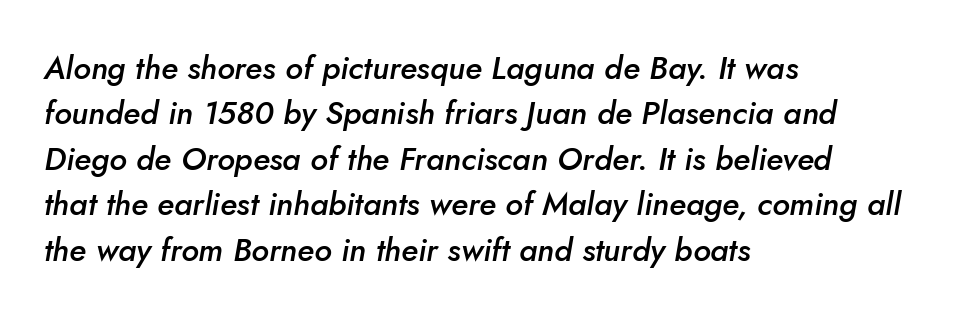
Nothing unusual about the tracking: characters are spaced as the font intends. The rendering applies a slant to the glyphs. Is the type bold? Partly — it's a semibold, heavier than regular but not fully bold. This rendering uses left alignment, leaving the right contour irregular. Spacing verdict: proportional, widths tailored to each character.
